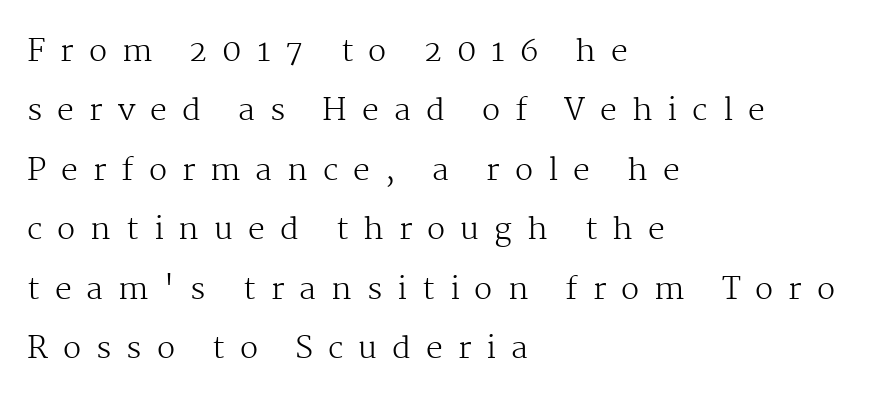
The image shows 30 px regular-weight serif type, upright; set left-aligned, loose line spacing (1.98x), unusually wide letter spacing (+0.5 em), not underlined; medium stroke contrast and a medium x-height.
